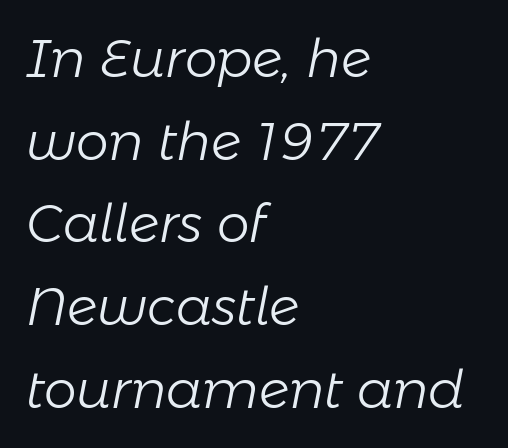
The image shows 52 px light type, italic (leaning right); set left-aligned, normal line spacing (1.59x), normal letter spacing, not underlined; low stroke contrast and a medium x-height.
